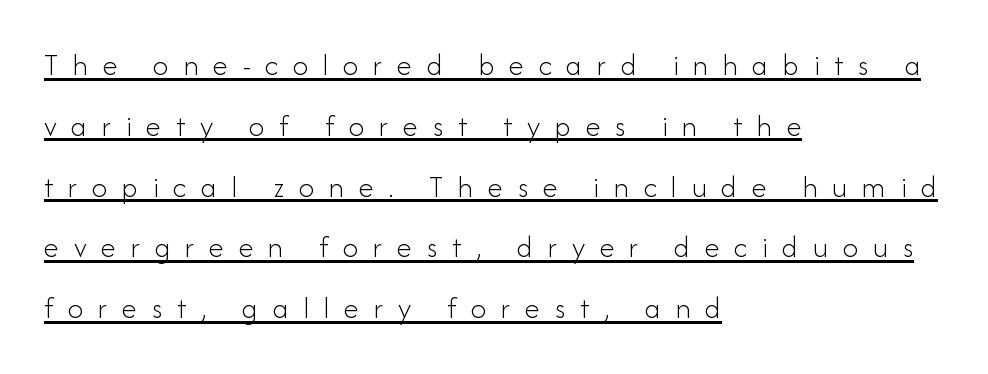
The image shows 31 px light sans-serif type, upright; set left-aligned, loose line spacing (1.96x), unusually wide letter spacing (+0.47 em), underlined; low stroke contrast and a small x-height.
